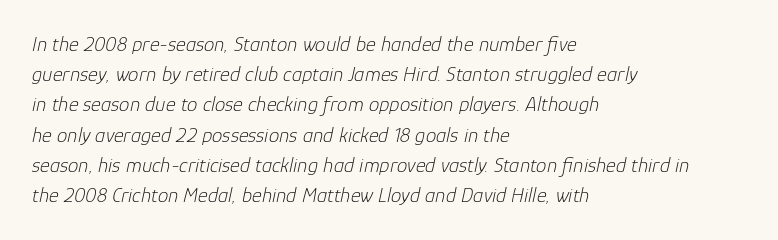
Q: Is the text bold? A: No.
Q: Is the text italic (slanted)? A: Yes, it leans right by about 12 degrees.
Q: Is the text underlined? A: No.
Q: How is the paragraph aligned? A: Left-aligned.
Q: Is the spacing between letters normal or unusually wide? A: Normal.
Q: Is the spacing between lines tight, normal or loose? A: Normal.
